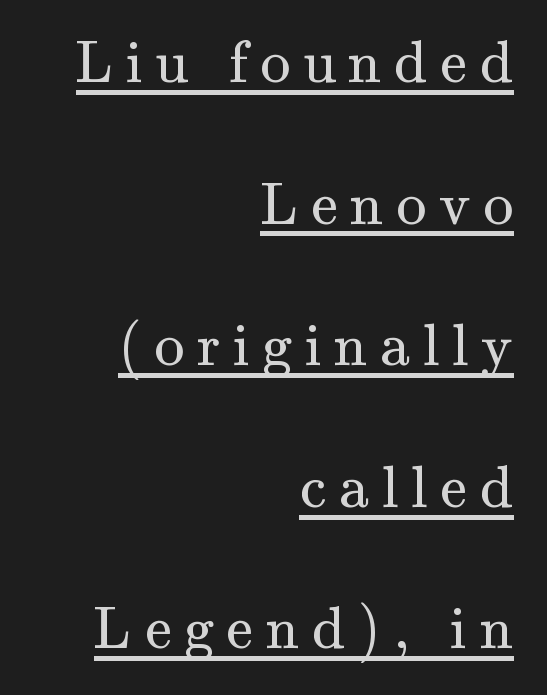
The image shows 60 px regular-weight serif type, upright; set right-aligned, loose line spacing (2.36x), unusually wide letter spacing (+0.21 em), underlined; medium stroke contrast and a small x-height.
